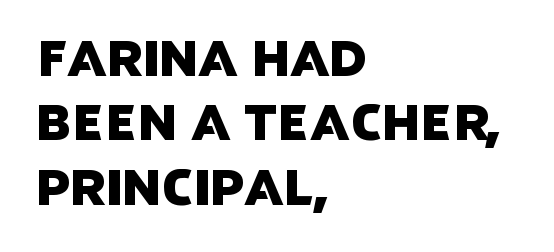
Each letter keeps its own natural width here, so spacing adapts to shape. Are there feet on the stems? There aren't — it's a sans. The lines are quadded left. Is the letter spacing exaggerated? No — it looks like the ordinary default.
